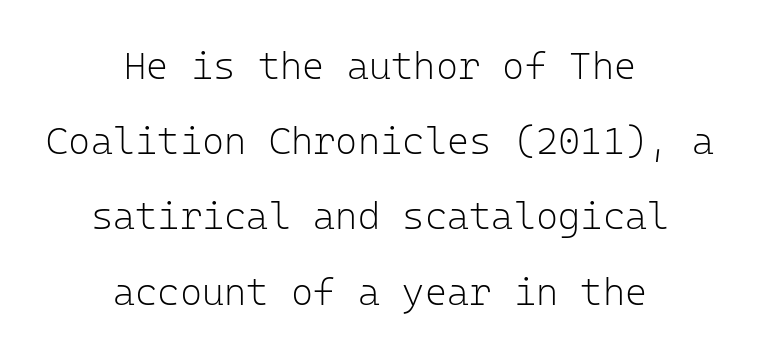
The image shows 38 px light sans-serif type, upright, monospaced; set centered, loose line spacing (1.98x), normal letter spacing, not underlined; low stroke contrast and a medium x-height.
